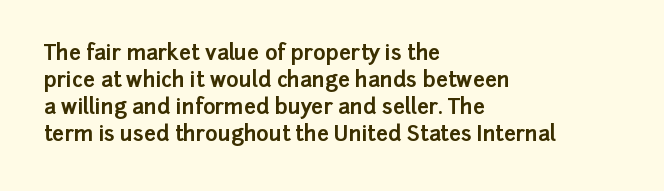
{"italic": "no", "bold": "yes", "underline": "no", "align": "left", "line_spacing": "normal", "line_spacing_ratio": 1.28, "letter_spacing": "normal", "letter_spacing_em": 0.0, "glyph_px": 21}
